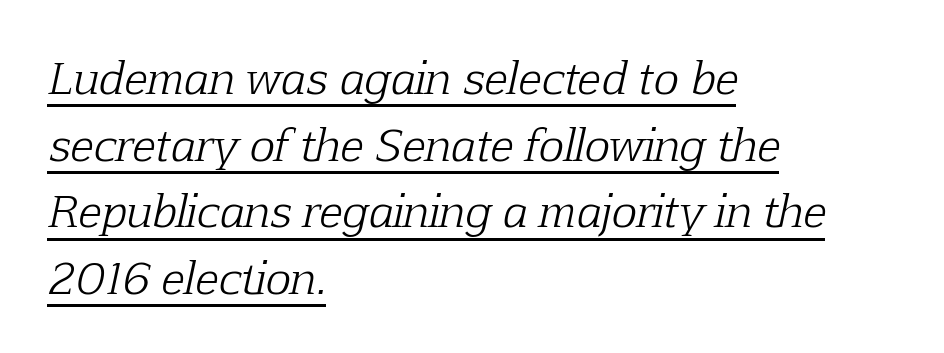
Q: Is the text bold? A: No.
Q: Is the text italic (slanted)? A: Yes, it leans right by about 12 degrees.
Q: Is the typeface a serif or a sans-serif typeface? A: Serif.
Q: Is the text underlined? A: Yes.
Q: How is the paragraph aligned? A: Left-aligned.
Q: Is the spacing between letters normal or unusually wide? A: Normal.
Q: Is the spacing between lines tight, normal or loose? A: Normal.
Q: Width (condensed, normal, or wide)? A: Normal.
Q: Stroke contrast? A: Low.
Q: x-height? A: Medium.
Q: Monospaced? A: No.
